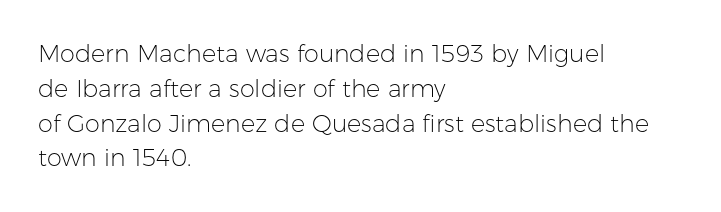
{"italic": "no", "bold": "no", "underline": "no", "align": "left", "line_spacing": "normal", "line_spacing_ratio": 1.45, "letter_spacing": "normal", "letter_spacing_em": 0.0, "glyph_px": 24}
